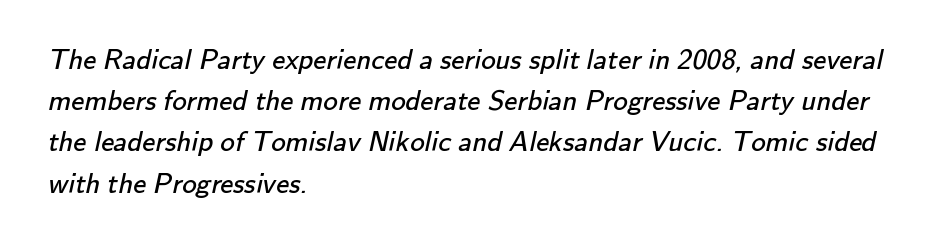
Q: Is the text bold? A: No.
Q: Is the typeface a serif or a sans-serif typeface? A: Sans-serif.
Q: Is the text underlined? A: No.
Q: How is the paragraph aligned? A: Left-aligned.
Q: Is the spacing between letters normal or unusually wide? A: Normal.
Q: Is the spacing between lines tight, normal or loose? A: Normal.
Q: Width (condensed, normal, or wide)? A: Normal.
Q: Stroke contrast? A: Low.
Q: x-height? A: Small.
Q: Monospaced? A: No.
